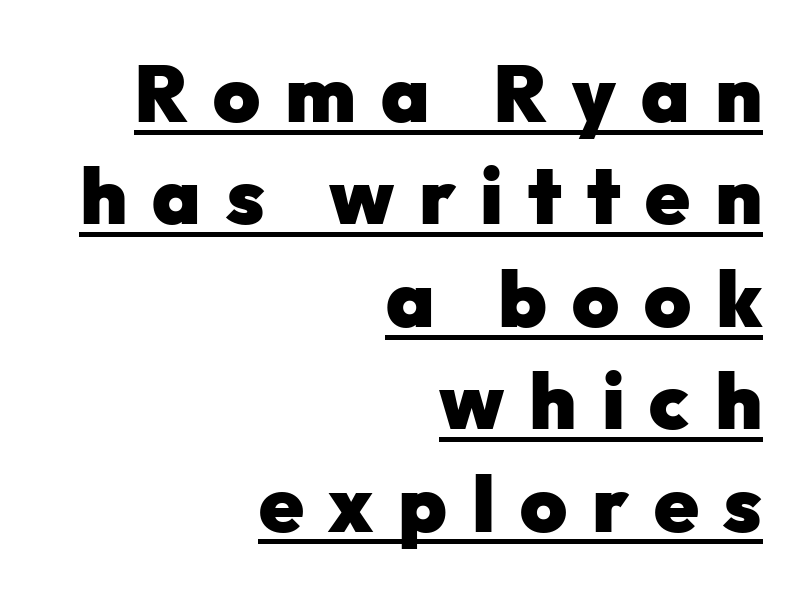
Q: Is the text bold? A: Yes.
Q: Is the text italic (slanted)? A: No, it is upright.
Q: Is the typeface a serif or a sans-serif typeface? A: Sans-serif.
Q: Is the text underlined? A: Yes.
Q: How is the paragraph aligned? A: Right-aligned.
Q: Is the spacing between letters normal or unusually wide? A: Unusually wide.
Q: Is the spacing between lines tight, normal or loose? A: Normal.
Q: Width (condensed, normal, or wide)? A: Normal.
Q: Stroke contrast? A: Low.
Q: x-height? A: Medium.
Q: Monospaced? A: No.
